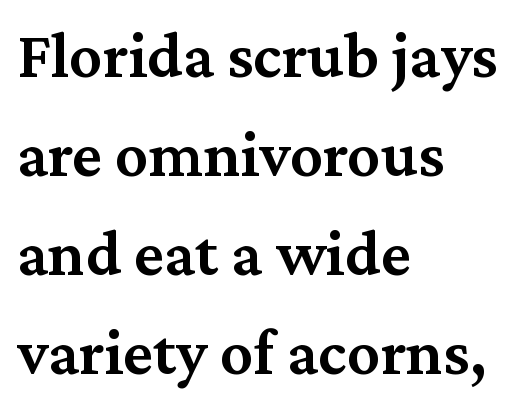
Q: Is the text bold? A: Semi-bold.
Q: Is the text italic (slanted)? A: No, it is upright.
Q: Is the typeface a serif or a sans-serif typeface? A: Serif.
Q: Is the text underlined? A: No.
Q: How is the paragraph aligned? A: Left-aligned.
Q: Is the spacing between letters normal or unusually wide? A: Normal.
Q: Is the spacing between lines tight, normal or loose? A: Normal.
Q: Width (condensed, normal, or wide)? A: Normal.
Q: Stroke contrast? A: Medium.
Q: x-height? A: Medium.
Q: Monospaced? A: No.
